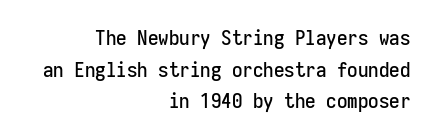
The image shows 21 px text type, upright; set right-aligned, normal line spacing (1.51x), normal letter spacing, not underlined.
